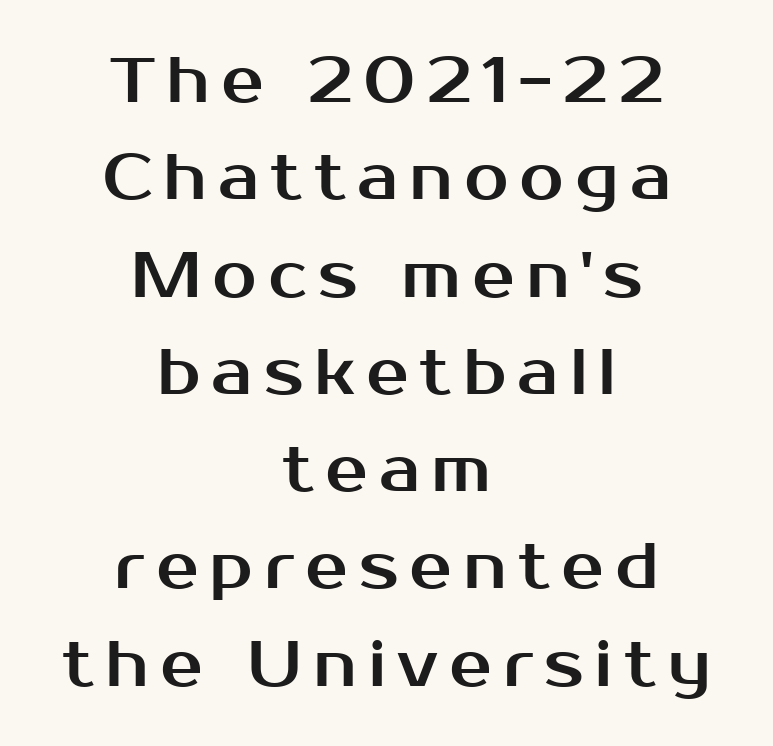
The image shows 64 px sans-serif type, upright; set centered, normal line spacing (1.52x), not underlined; medium stroke contrast and a medium x-height.
